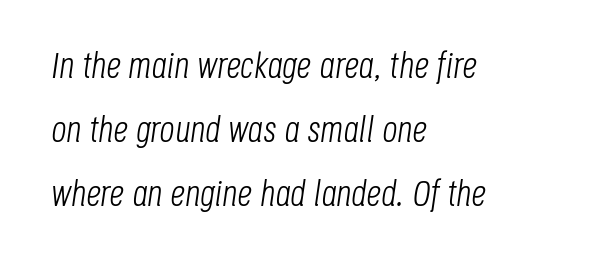
{"italic": "yes", "lean": "right", "slant_degrees": 8, "bold": "no", "weight": "light", "width": "condensed", "stroke_contrast": "low", "x_height": "large", "monospaced": "no", "underline": "no", "align": "left", "line_spacing_ratio": 1.73, "letter_spacing": "normal", "letter_spacing_em": 0.0, "glyph_px": 37}
